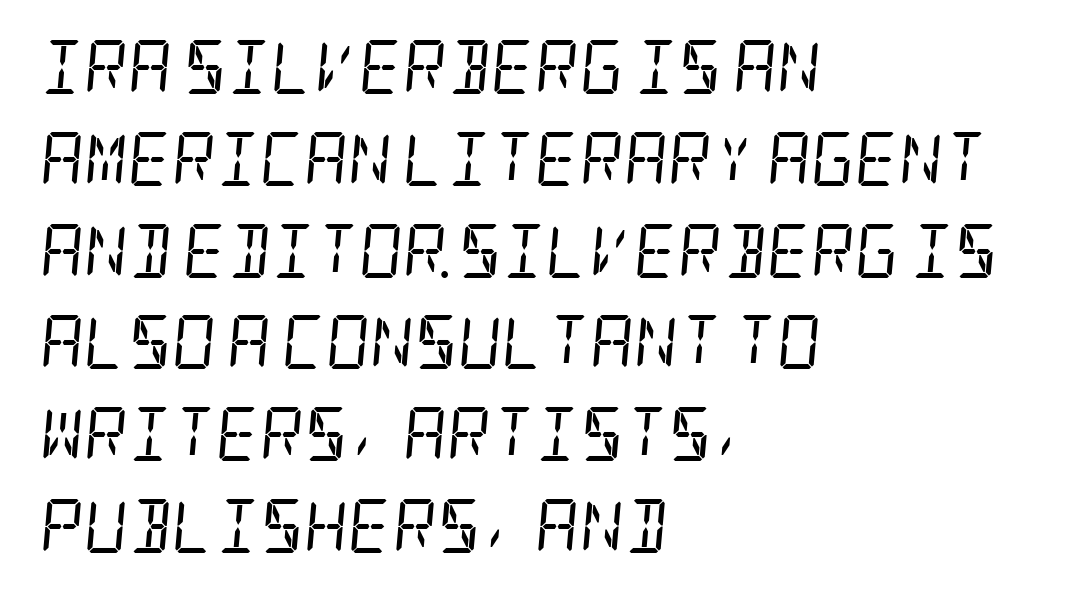
Honestly, there is no underline to notice here at all. Compared with a centered layout, this one pins lines to the left instead. The letters look calm and open, with moderate or lighter stems. The designer went with a serif here, giving each stem small feet.
